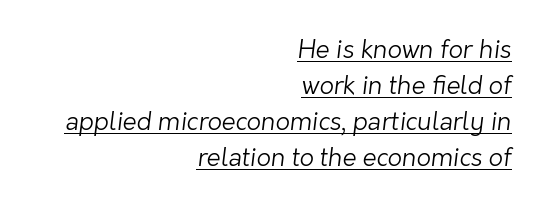
The image shows 25 px text type; set right-aligned, normal line spacing (1.44x), normal letter spacing, underlined.
